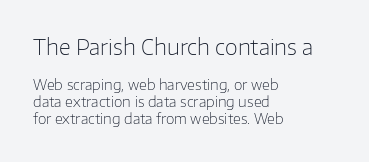
Q: Is the text bold? A: No.
Q: Is the text italic (slanted)? A: No, it is upright.
Q: Is the text underlined? A: No.
Q: How is the paragraph aligned? A: Left-aligned.
Q: Is the spacing between letters normal or unusually wide? A: Normal.
Q: Which block of text is set in a larger size, the first (top) or the second (bottom)? A: The first (top) one.
